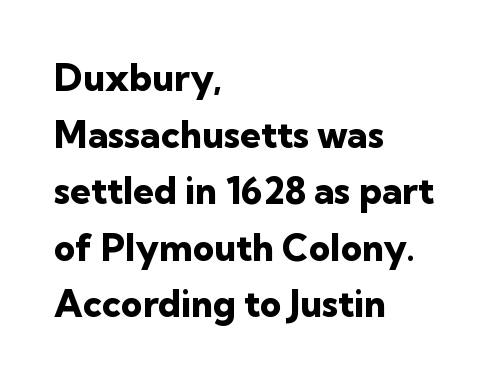
Q: Is the text bold? A: Yes.
Q: Is the text italic (slanted)? A: No, it is upright.
Q: Is the typeface a serif or a sans-serif typeface? A: Sans-serif.
Q: Is the text underlined? A: No.
Q: How is the paragraph aligned? A: Left-aligned.
Q: Is the spacing between letters normal or unusually wide? A: Normal.
Q: Is the spacing between lines tight, normal or loose? A: Normal.
Q: Width (condensed, normal, or wide)? A: Normal.
Q: Stroke contrast? A: Low.
Q: x-height? A: Medium.
Q: Monospaced? A: No.
